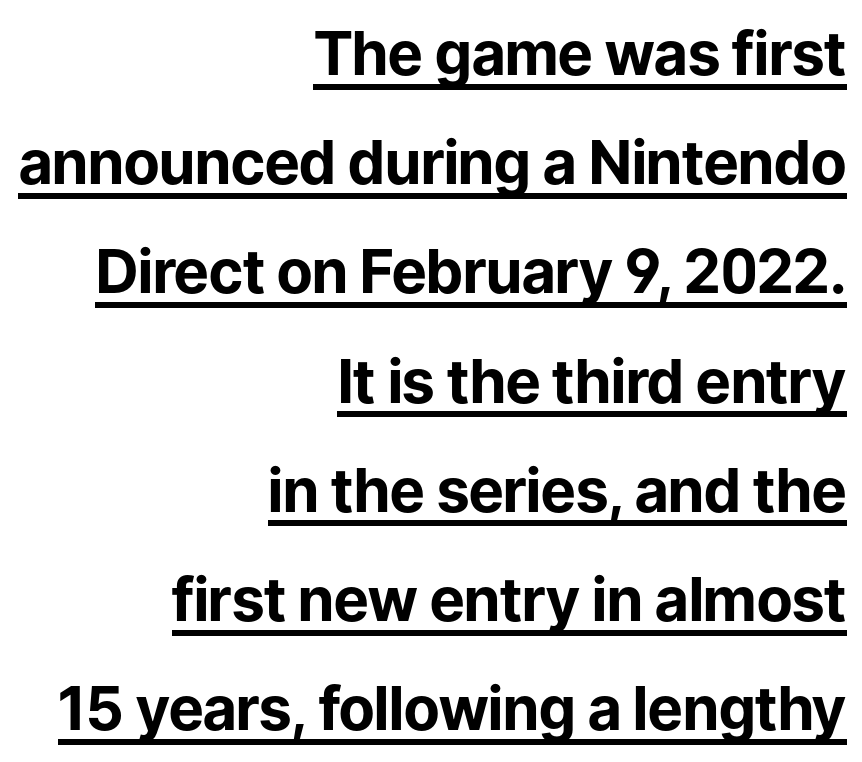
The image shows 60 px bold sans-serif type, upright; set right-aligned, line spacing 1.82x, normal letter spacing, underlined; low stroke contrast and a medium x-height.
